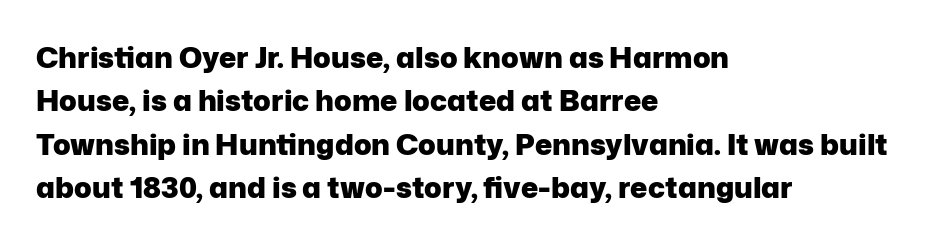
Is this a fixed-width face? No — the glyphs have proportional, varying widths. If you drew a ruler down the left edge, every line would touch it. Honestly, the row spacing looks completely unremarkable. A roman cut, with each character standing at attention. Lines of text with bare space underneath. Default kerning and tracking; the words read as compact shapes.
